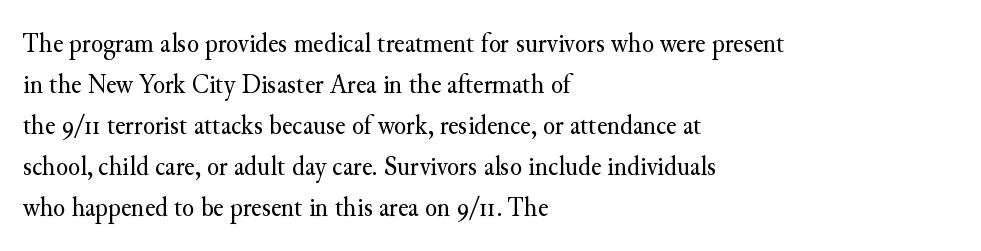
{"serif": "yes", "italic": "no", "bold": "no", "weight": "regular", "width": "normal", "stroke_contrast": "medium", "x_height": "small", "monospaced": "no", "underline": "no", "align": "left", "line_spacing": "normal", "line_spacing_ratio": 1.46, "letter_spacing": "normal", "letter_spacing_em": 0.0, "glyph_px": 28}
